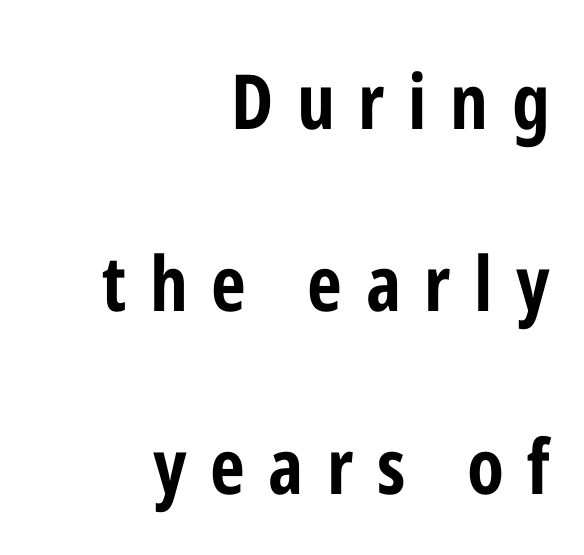
The lettering stays uniformly vertical, giving the passage a roman look. Only glyphs here, with clear space below each row. Note the varied advance widths — an 'i' is clearly narrower than an 'm'. Check where the strokes stop: nothing finishes them off — pure sans. Typesetter's note: full bold, strokes at maximum text heaviness.
